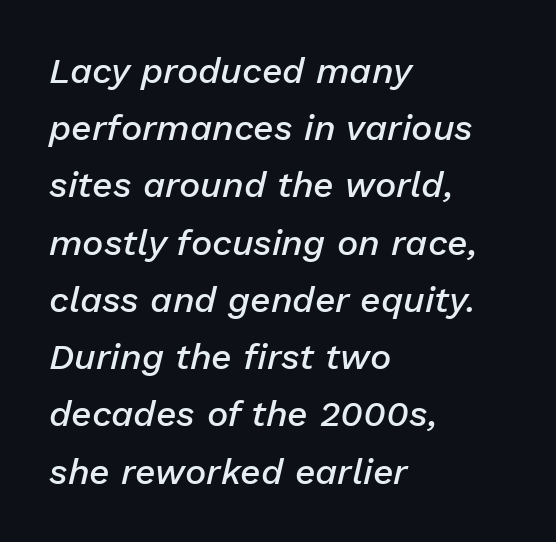
{"italic": "yes", "lean": "right", "slant_degrees": 13, "bold": "semi", "weight": "semibold", "width": "normal", "stroke_contrast": "low", "x_height": "medium", "monospaced": "no", "underline": "no", "align": "left", "line_spacing": "normal", "line_spacing_ratio": 1.59, "letter_spacing": "normal", "letter_spacing_em": 0.0, "glyph_px": 36}
